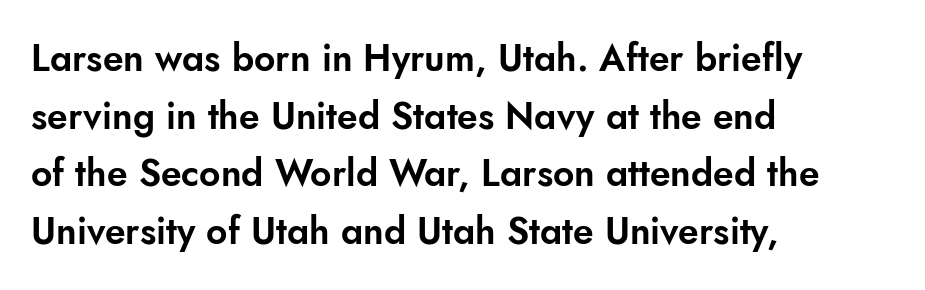
Typographically, this falls in the sans-serif category. Letters rest on an invisible, unmarked baseline. Notice how the stems are strictly vertical — no italics here. These lines keep a tight, regular rhythm from letter to letter.
